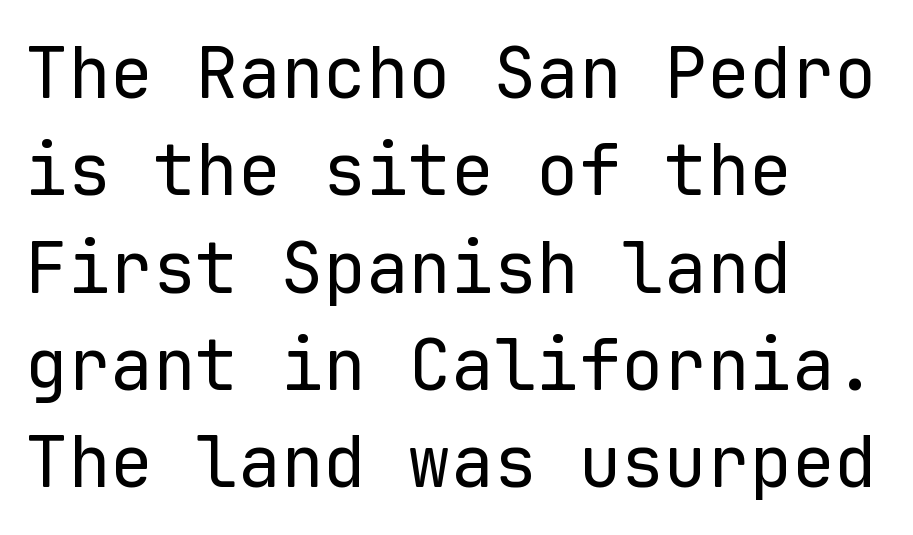
Plain, unruled lines of type. A roman cut, with each character standing at attention. Stems and bowls with no extra thickness — not bold. Fixed-width glyphs throughout — classic coding-font behaviour. Classification — sans serif. The ragged edge is on the right, which tells us the setting is flush left.
